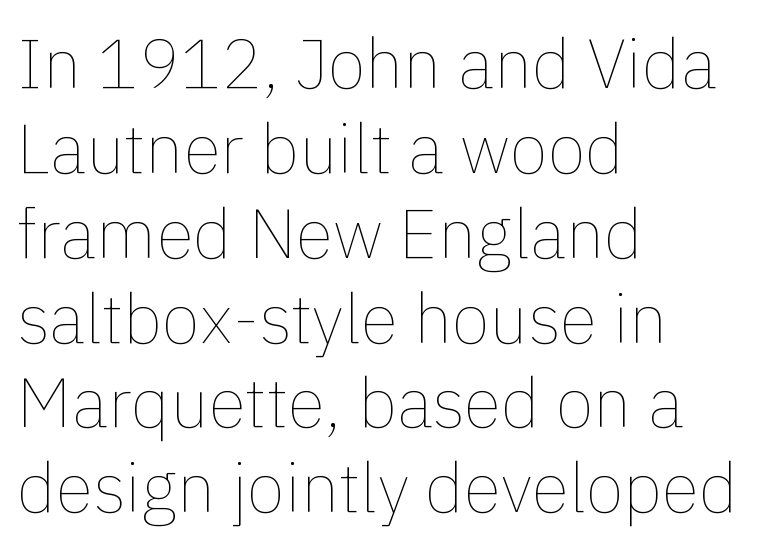
The image shows 69 px thin type, upright; set left-aligned, line spacing 1.23x, normal letter spacing, not underlined; a medium x-height.
